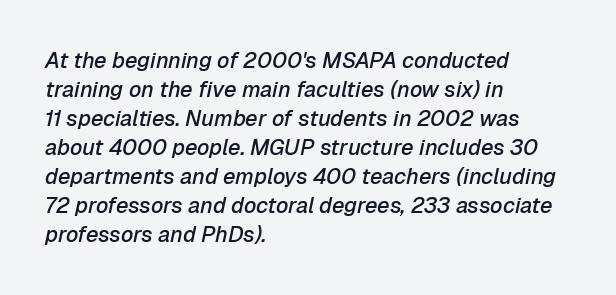
Q: Is the text bold? A: Semi-bold.
Q: Is the text italic (slanted)? A: Yes, it leans right by about 12 degrees.
Q: Is the text underlined? A: No.
Q: How is the paragraph aligned? A: Left-aligned.
Q: Is the spacing between letters normal or unusually wide? A: Normal.
Q: Is the spacing between lines tight, normal or loose? A: Normal.
